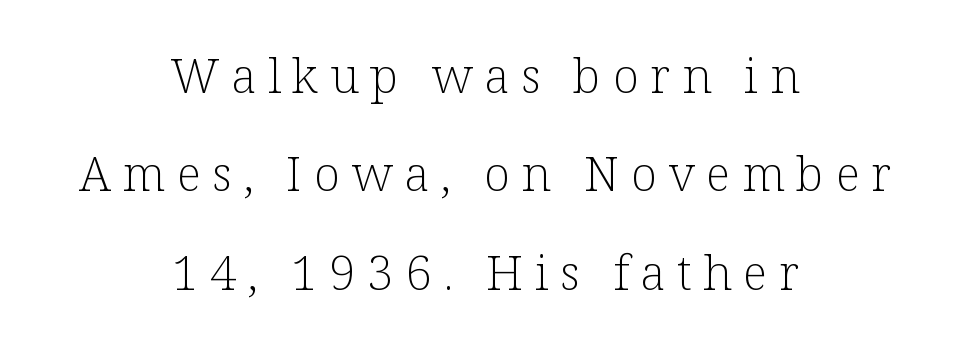
{"serif": "yes", "italic": "no", "bold": "no", "weight": "light", "width": "normal", "stroke_contrast": "low", "x_height": "medium", "monospaced": "no", "underline": "no", "align": "center", "line_spacing": "loose", "line_spacing_ratio": 2.05, "letter_spacing": "wide", "letter_spacing_em": 0.24, "glyph_px": 48}
